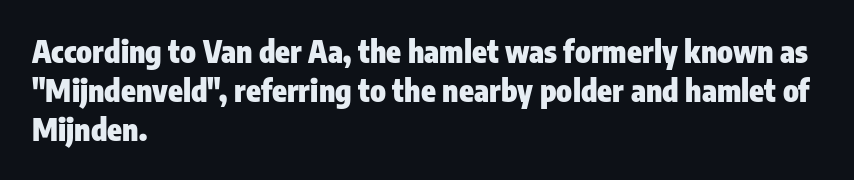
The font's upright variant was chosen for this text. Note the varied advance widths — an 'i' is clearly narrower than an 'm'. Quick note: underline off. Which margin do the lines hug? The left one — the right edge is uneven. In terms of leading, this rendering sits right in the middle. Grotesque or geometric, the face here clearly has no serifs.
